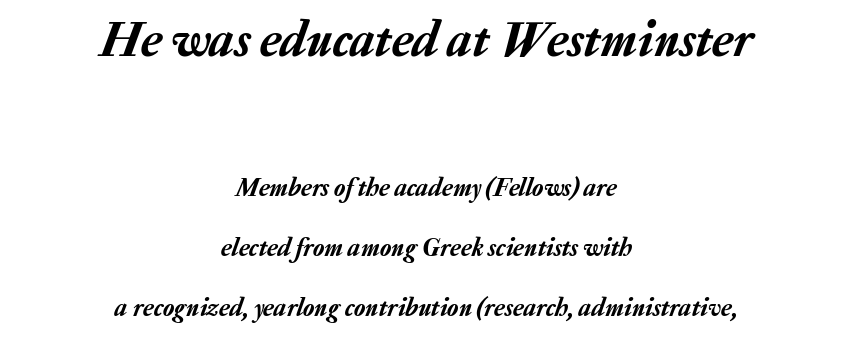
A typesetter would mark this as italic. Line spacing here is loose. The letters advance in unequal steps, a hallmark of proportional type. The typesetter chose a symmetrical, centered arrangement here.
